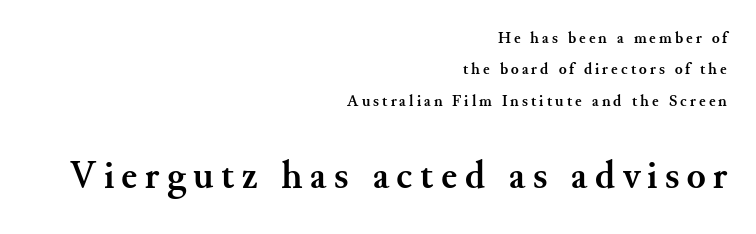
The image shows 39 px semibold serif type, upright; set right-aligned, loose line spacing (1.96x), not underlined; the second (bottom) block is 2.44x larger; medium stroke contrast and a small x-height.
